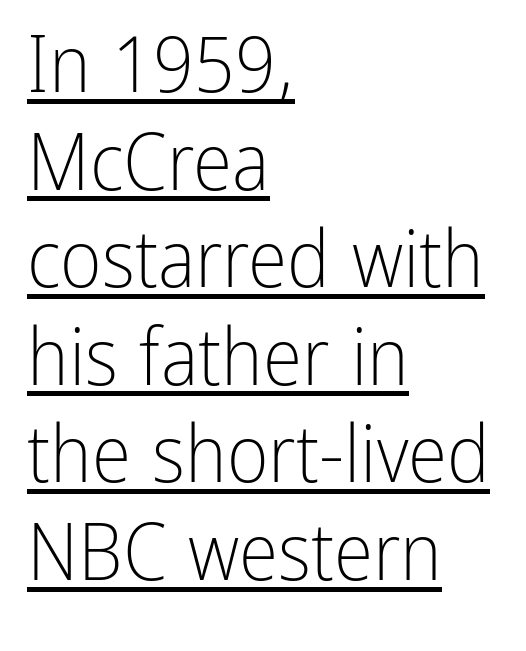
Varying glyph widths throughout — classic text-font behaviour. These characters rest on top of a visible drawn line. Each line starts at the same left margin while the right side varies. Rendered with straight, roman letterforms. This rendering leaves character spacing at its baseline value.
